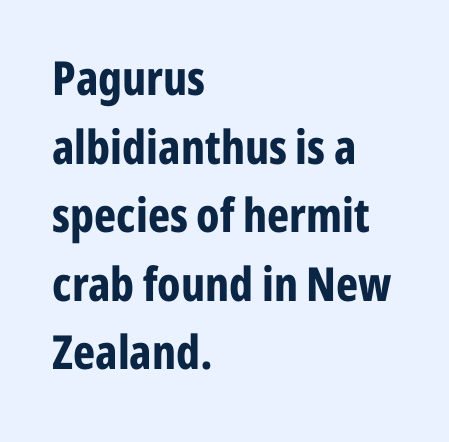
Q: Is the text bold? A: Yes.
Q: Is the text italic (slanted)? A: No, it is upright.
Q: Is the typeface a serif or a sans-serif typeface? A: Sans-serif.
Q: Is the text underlined? A: No.
Q: How is the paragraph aligned? A: Left-aligned.
Q: Is the spacing between letters normal or unusually wide? A: Normal.
Q: Is the spacing between lines tight, normal or loose? A: Normal.
Q: Width (condensed, normal, or wide)? A: Condensed.
Q: Stroke contrast? A: Low.
Q: x-height? A: Medium.
Q: Monospaced? A: No.
